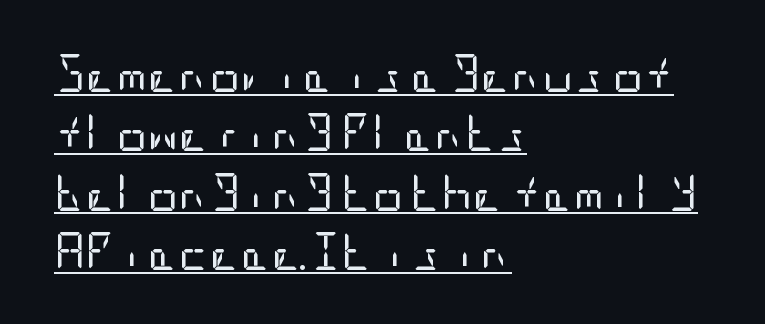
The image shows 38 px regular-weight, condensed sans-serif type, upright; set left-aligned, normal line spacing (1.56x), normal letter spacing, underlined; low stroke contrast and a large x-height.
